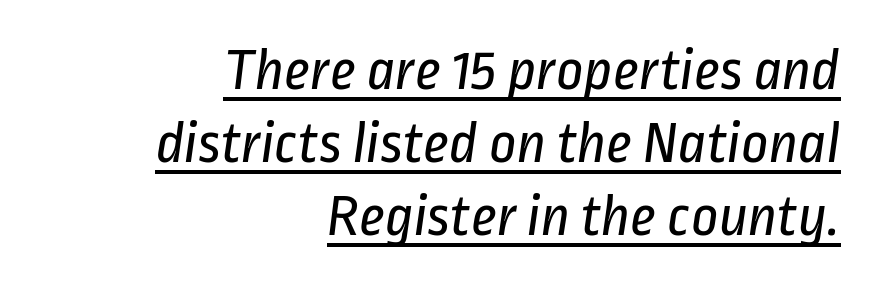
Look at the tracking — it's just the regular setting, nothing added. Think of a printed novel: that variable character pitch is what you see here. The lines in this sample share a right terminus and differ only in where they begin. Letterform terminals end flat and unadorned throughout the passage. No extra ink here — the face is not bold. The rendered words wear a rule along their underside.
